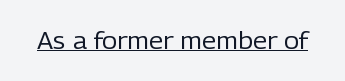
The image shows 23 px text type, upright; set normal letter spacing, underlined.
